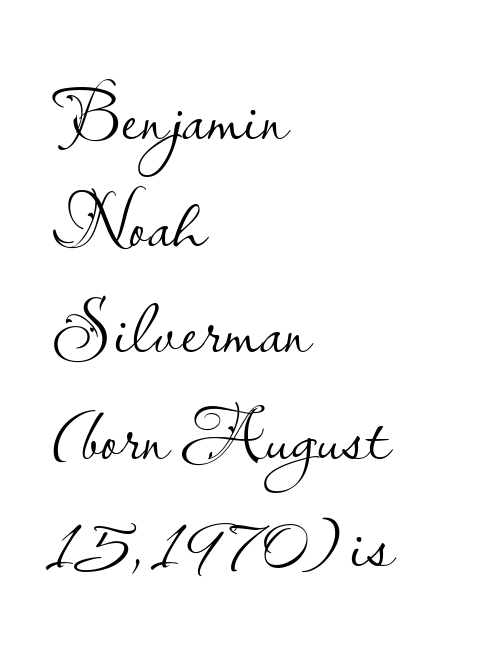
Q: Is the text bold? A: No.
Q: Is the text italic (slanted)? A: Yes.
Q: Is the typeface a serif or a sans-serif typeface? A: Sans-serif.
Q: Is the text underlined? A: No.
Q: How is the paragraph aligned? A: Left-aligned.
Q: Is the spacing between letters normal or unusually wide? A: Normal.
Q: Is the spacing between lines tight, normal or loose? A: Normal.
Q: Width (condensed, normal, or wide)? A: Normal.
Q: Stroke contrast? A: Low.
Q: x-height? A: Small.
Q: Monospaced? A: No.
